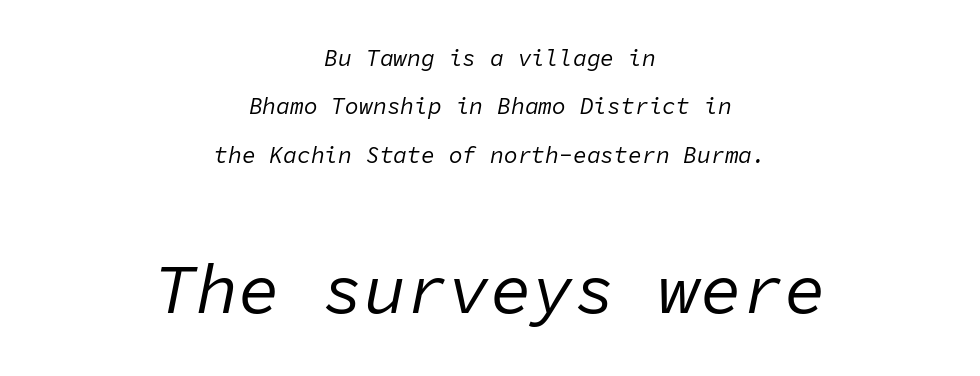
Q: Is the text bold? A: No.
Q: Is the text italic (slanted)? A: Yes, it leans right by about 11 degrees.
Q: Is the text underlined? A: No.
Q: How is the paragraph aligned? A: Centered.
Q: Is the spacing between letters normal or unusually wide? A: Normal.
Q: Is the spacing between lines tight, normal or loose? A: Loose.
Q: Which block of text is set in a larger size, the first (top) or the second (bottom)? A: The second (bottom) one.
Q: Width (condensed, normal, or wide)? A: Normal.
Q: Stroke contrast? A: Low.
Q: x-height? A: Medium.
Q: Monospaced? A: Yes.
